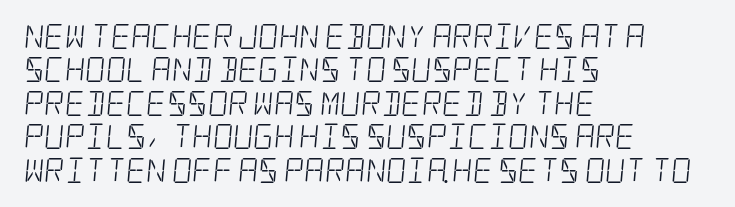
Q: Is the text bold? A: No.
Q: Is the text underlined? A: No.
Q: How is the paragraph aligned? A: Left-aligned.
Q: Is the spacing between letters normal or unusually wide? A: Normal.
Q: Is the spacing between lines tight, normal or loose? A: Normal.
